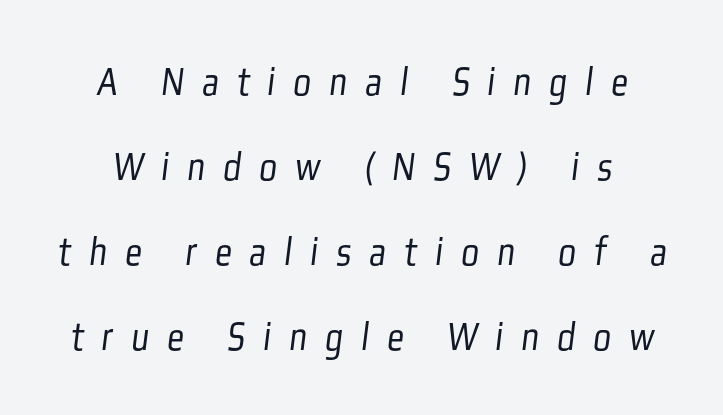
Q: Is the text bold? A: No.
Q: Is the typeface a serif or a sans-serif typeface? A: Sans-serif.
Q: Is the text underlined? A: No.
Q: Is the spacing between letters normal or unusually wide? A: Unusually wide.
Q: Is the spacing between lines tight, normal or loose? A: Loose.
Q: Width (condensed, normal, or wide)? A: Condensed.
Q: Stroke contrast? A: Low.
Q: x-height? A: Medium.
Q: Monospaced? A: No.
